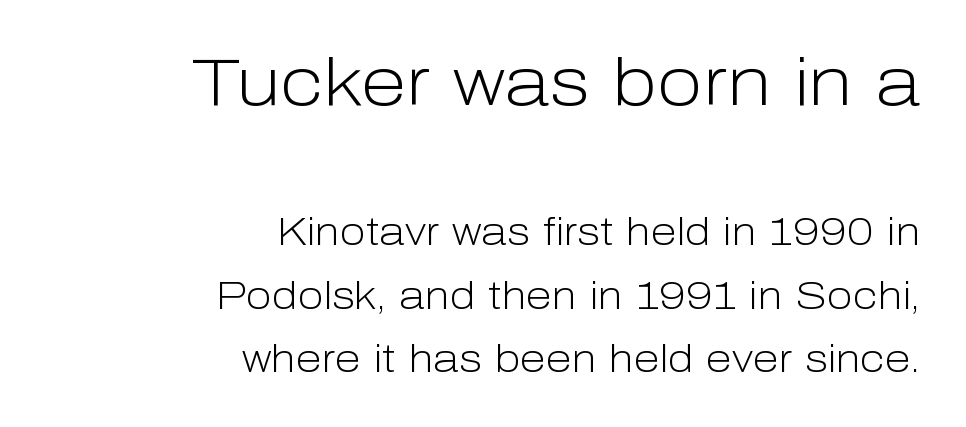
Q: Is the text bold? A: No.
Q: Is the text italic (slanted)? A: No, it is upright.
Q: Is the typeface a serif or a sans-serif typeface? A: Sans-serif.
Q: Is the text underlined? A: No.
Q: How is the paragraph aligned? A: Right-aligned.
Q: Is the spacing between letters normal or unusually wide? A: Normal.
Q: Is the spacing between lines tight, normal or loose? A: Normal.
Q: Which block of text is set in a larger size, the first (top) or the second (bottom)? A: The first (top) one.
Q: Width (condensed, normal, or wide)? A: Normal.
Q: Stroke contrast? A: Low.
Q: x-height? A: Medium.
Q: Monospaced? A: No.
